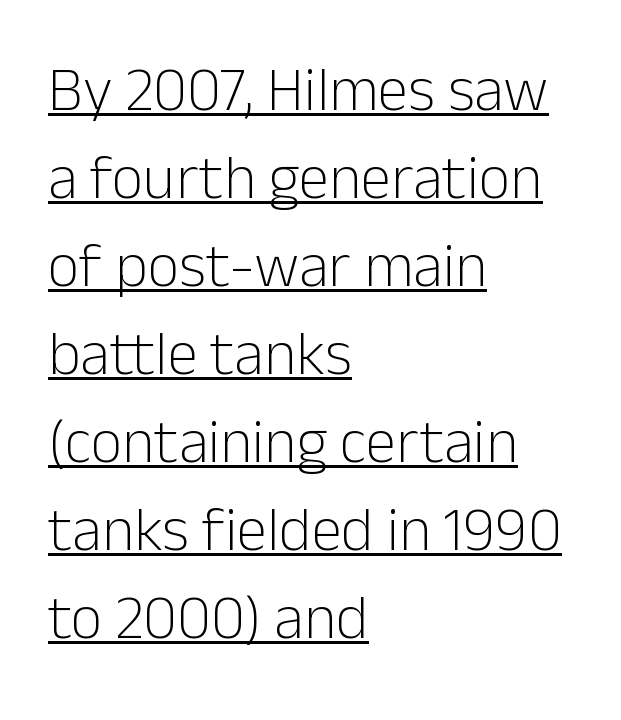
{"serif": "no", "italic": "no", "bold": "no", "weight": "light", "width": "normal", "stroke_contrast": "low", "x_height": "medium", "monospaced": "no", "underline": "yes", "align": "left", "line_spacing": "normal", "line_spacing_ratio": 1.42, "letter_spacing": "normal", "letter_spacing_em": 0.0, "glyph_px": 62}
